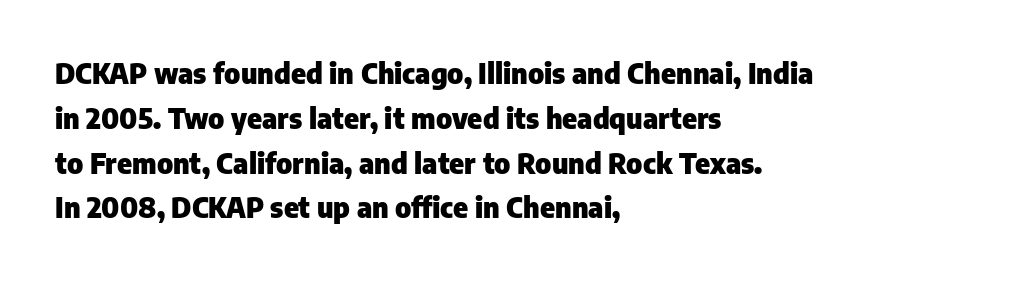
Q: Is the text bold? A: Yes.
Q: Is the text italic (slanted)? A: No, it is upright.
Q: Is the typeface a serif or a sans-serif typeface? A: Sans-serif.
Q: Is the text underlined? A: No.
Q: How is the paragraph aligned? A: Left-aligned.
Q: Is the spacing between letters normal or unusually wide? A: Normal.
Q: Is the spacing between lines tight, normal or loose? A: Normal.
Q: Width (condensed, normal, or wide)? A: Normal.
Q: Stroke contrast? A: Low.
Q: x-height? A: Medium.
Q: Monospaced? A: No.
